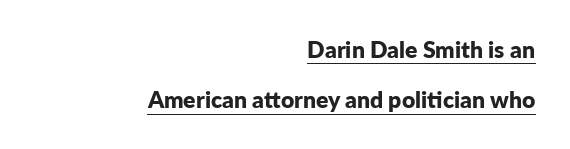
Q: Is the text bold? A: Yes.
Q: Is the text italic (slanted)? A: No, it is upright.
Q: Is the text underlined? A: Yes.
Q: How is the paragraph aligned? A: Right-aligned.
Q: Is the spacing between letters normal or unusually wide? A: Normal.
Q: Is the spacing between lines tight, normal or loose? A: Loose.
